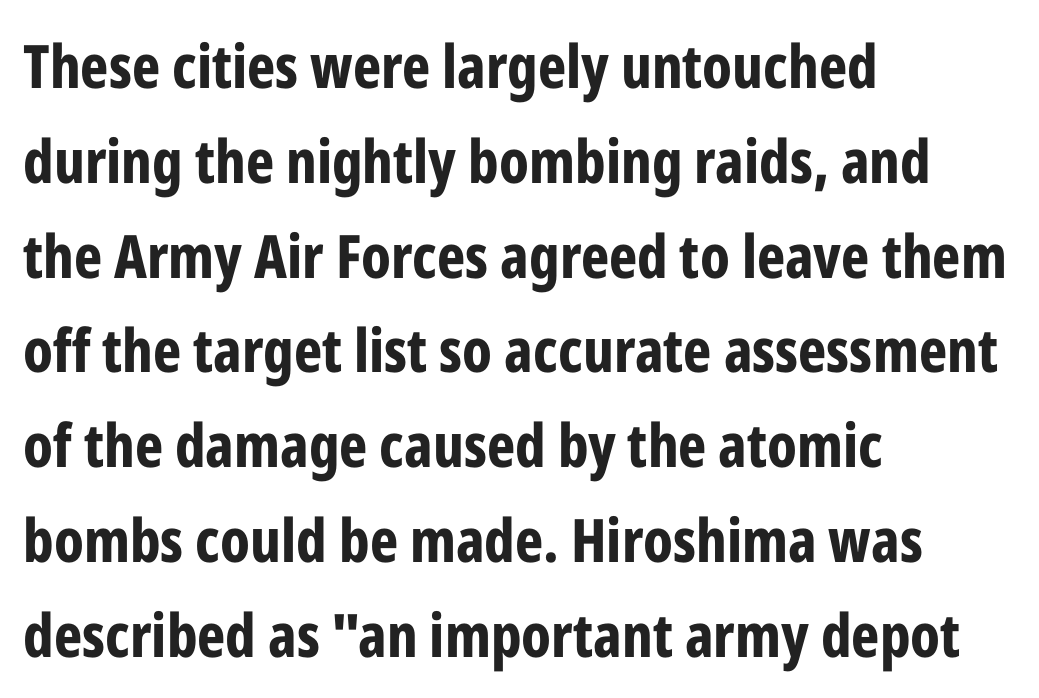
The image shows 60 px bold, condensed sans-serif type, upright; set left-aligned, normal line spacing (1.58x), normal letter spacing, not underlined; low stroke contrast and a medium x-height.
